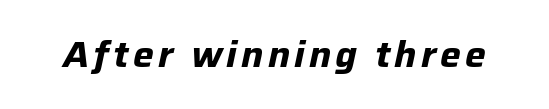
The space directly below the letters is spotless. The face used here has the dense, thick strokes of a bold. Posture: slanted. Character widths vary here, with narrow letters taking less room than wide ones.
